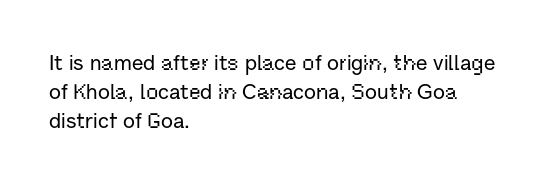
Does the leading feel generous? No, just average. Nobody touched the tracking dial on this one. This is the regular roman posture of the typeface. Visually the block forms a straight wall on the left and a jagged coastline on the right.
